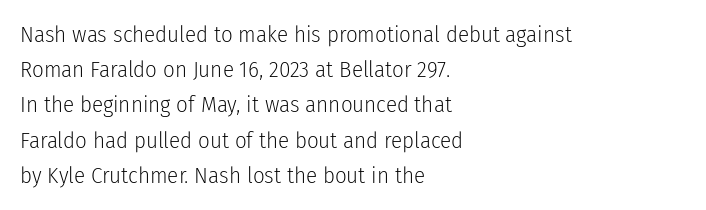
{"italic": "no", "bold": "no", "underline": "no", "align": "left", "line_spacing": "normal", "line_spacing_ratio": 1.53, "letter_spacing": "normal", "letter_spacing_em": 0.0, "glyph_px": 23}
